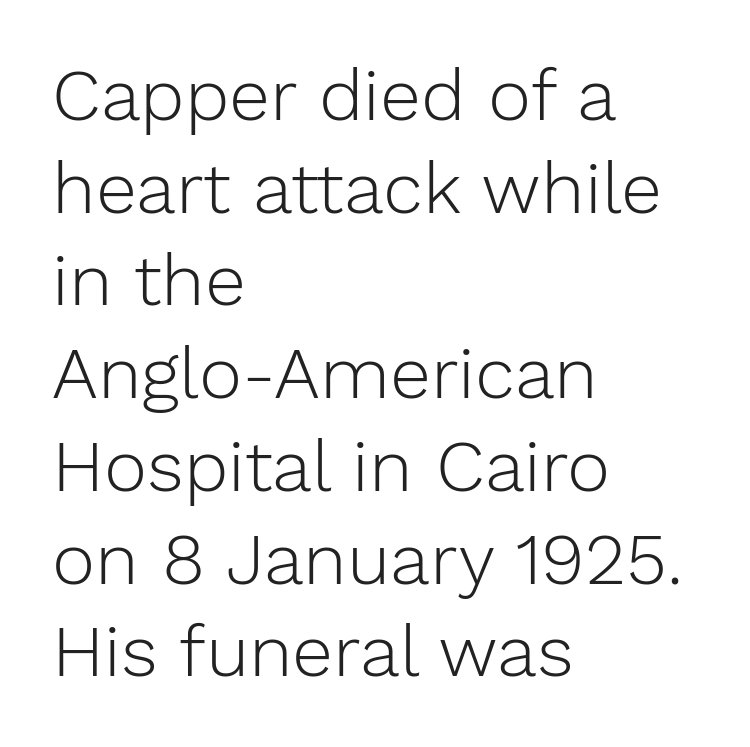
A classic flush-left, rag-right setting is used for this passage. The glyphs in this specimen are sans serif. Looks like regular typesetting: each glyph gets only the width it needs. The font sits on the lighter half of the weight spectrum, regular included.
